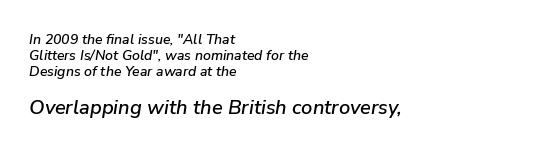
The image shows 20 px text type, italic (leaning right); set left-aligned, tight line spacing (1.15x), normal letter spacing, not underlined; the second (bottom) block is 1.43x larger.
